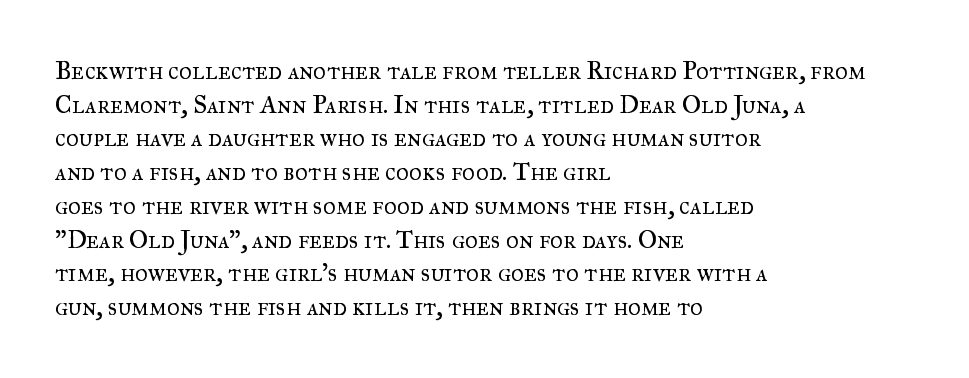
The image shows 25 px text type, upright; set left-aligned, normal line spacing (1.35x), normal letter spacing, not underlined.
